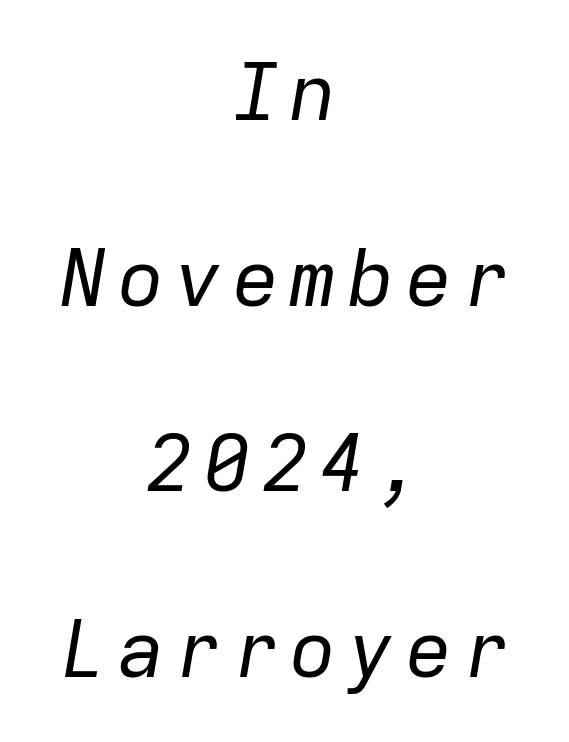
Beneath every word, the page is bare. Bold? No — there's no thickening of the strokes. Slant detected: the letters are inclined. Think of a typewriter: that constant character pitch is what you see here.
